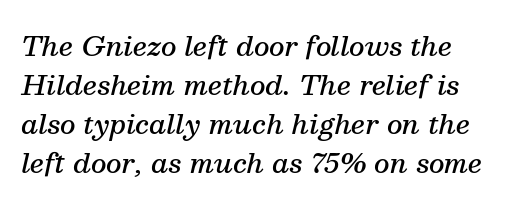
{"italic": "yes", "lean": "right", "slant_degrees": 13, "bold": "semi", "underline": "no", "align": "left", "line_spacing": "normal", "line_spacing_ratio": 1.45, "letter_spacing": "normal", "letter_spacing_em": 0.0, "glyph_px": 27}
